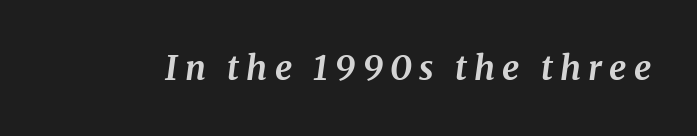
Q: Is the text bold? A: Yes.
Q: Is the text italic (slanted)? A: Yes, it leans right by about 8 degrees.
Q: Is the typeface a serif or a sans-serif typeface? A: Serif.
Q: Is the text underlined? A: No.
Q: Is the spacing between letters normal or unusually wide? A: Unusually wide.
Q: Width (condensed, normal, or wide)? A: Normal.
Q: Stroke contrast? A: Medium.
Q: x-height? A: Medium.
Q: Monospaced? A: No.
